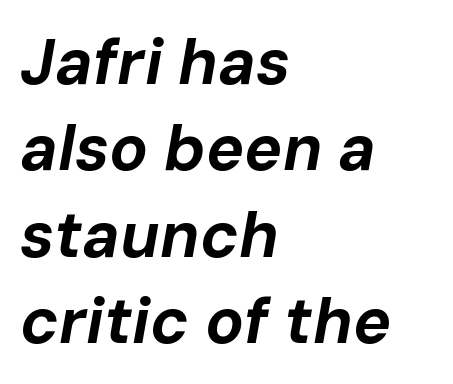
The image shows 64 px bold type, italic (leaning right); set left-aligned, normal line spacing (1.35x), normal letter spacing, not underlined; low stroke contrast and a medium x-height.
